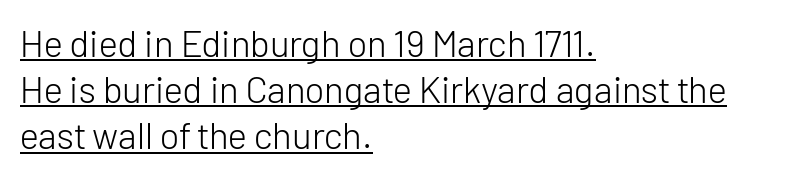
The strokes are not fattened; the text isn't bold. Italic? Not at all — the glyphs are vertical. Alignment: flush left. Baseline-to-baseline distance is the conventional proportion of letter height. Glyph-to-glyph distance matches everyday printed text. Does the type have serifs? No, each stem ends abruptly.
